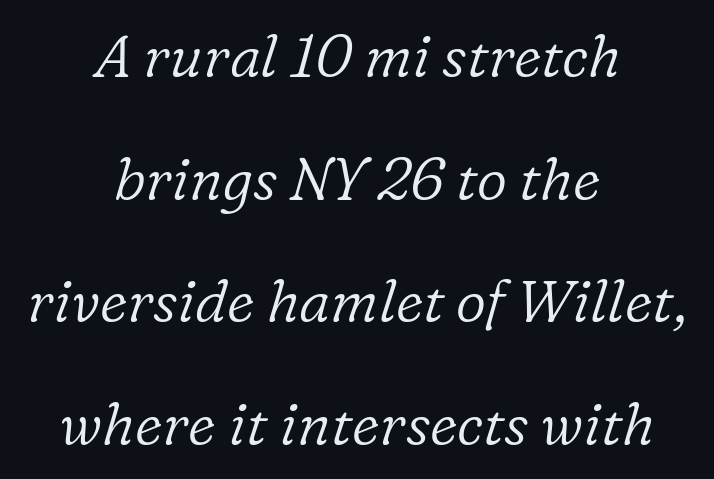
Is this a fixed-width face? No — the glyphs have proportional, varying widths. The passage shown has conventional tracking throughout. Observe the serifs anchoring each vertical stroke in this sample. Emphasis-style slanted type is in use. Stems here are at most as thick as an everyday book face.
